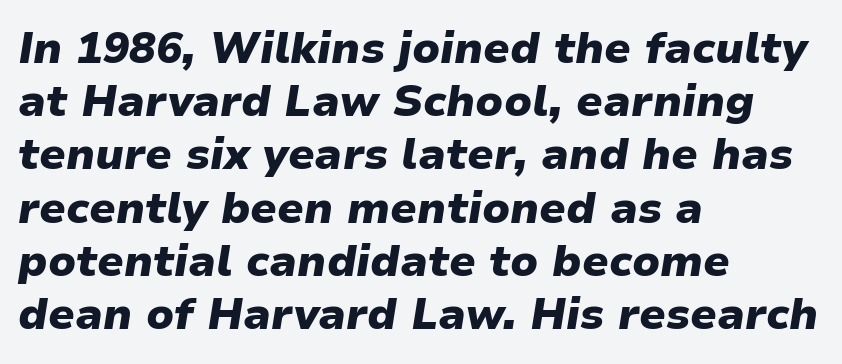
{"italic": "yes", "lean": "right", "slant_degrees": 9, "bold": "yes", "weight": "heavy", "width": "normal", "stroke_contrast": "low", "x_height": "medium", "monospaced": "no", "underline": "no", "align": "left", "line_spacing_ratio": 1.21, "letter_spacing": "normal", "letter_spacing_em": 0.0, "glyph_px": 44}
